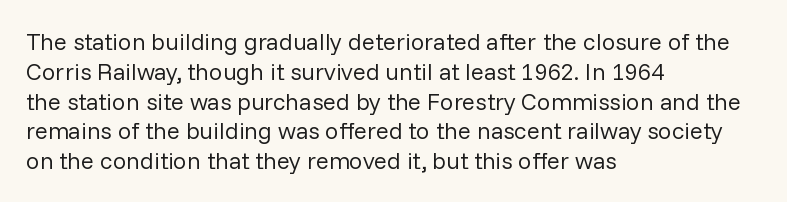
The image shows 24 px text type, upright; set left-aligned, line spacing 1.24x, normal letter spacing, not underlined.
